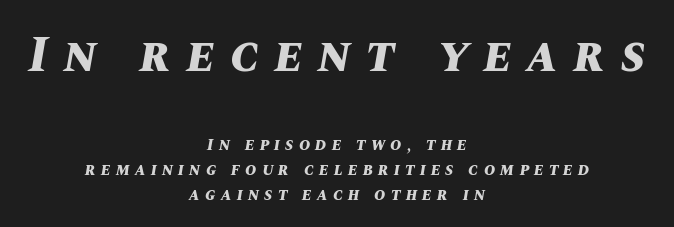
{"italic": "yes", "lean": "right", "slant_degrees": 10, "bold": "yes", "weight": "bold", "width": "normal", "stroke_contrast": "medium", "x_height": "large", "monospaced": "no", "underline": "no", "align": "center", "line_spacing": "normal", "line_spacing_ratio": 1.48, "letter_spacing": "wide", "letter_spacing_em": 0.31, "larger_block": "first", "size_ratio": 2.94, "glyph_px": 50}
